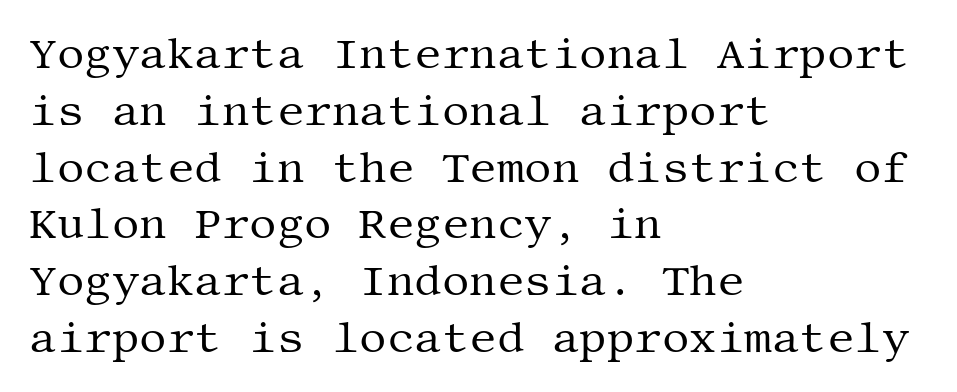
Notice how the stems are strictly vertical — no italics here. Typeset ragged right — the left edge is the straight one. These lines sit exactly where default settings would place them. The gap between lines stays unmarked.
